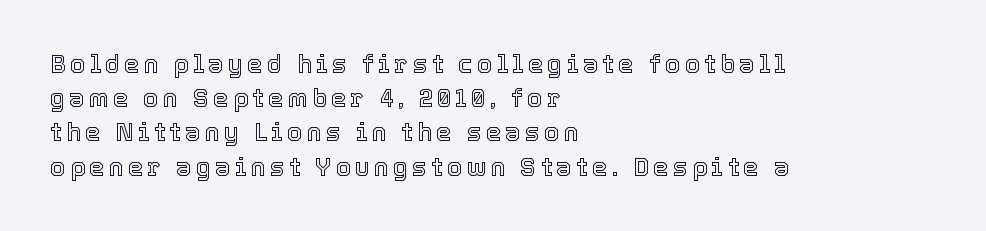
The image shows 25 px text type, upright; set left-aligned, normal line spacing (1.37x), not underlined.
